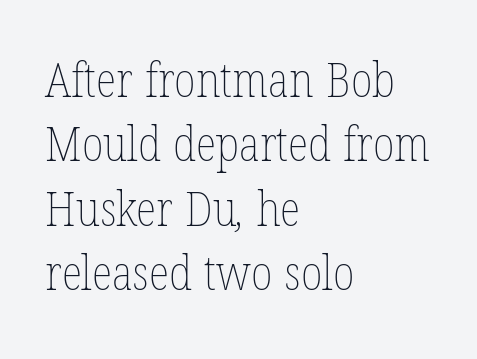
{"bold": "no", "weight": "thin", "width": "condensed", "stroke_contrast": "low", "x_height": "medium", "monospaced": "no", "underline": "no", "align": "left", "line_spacing": "normal", "line_spacing_ratio": 1.34, "letter_spacing": "normal", "letter_spacing_em": 0.0, "glyph_px": 48}
